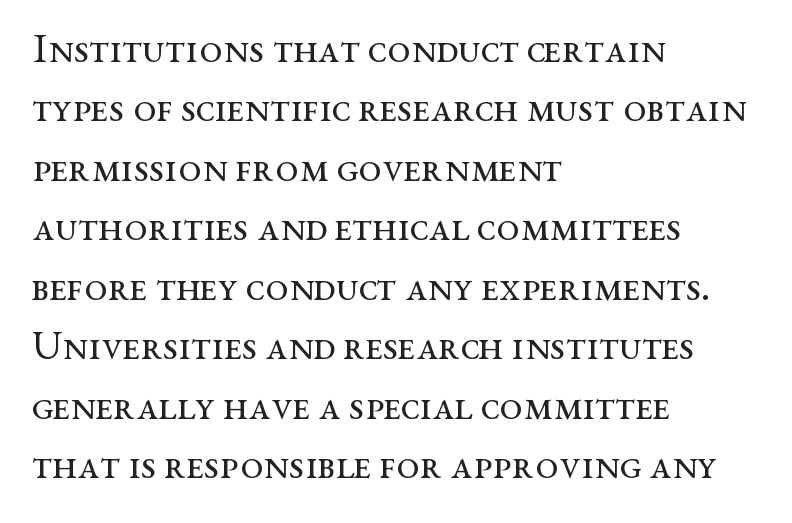
Nothing heavy about these letters — not bold at all. The face used here is rendered with its standard letterfit. Is this a fixed-width face? No — the glyphs have proportional, varying widths. This is roman type, the default non-slanted kind. The paragraph shown leans on its left margin. Bare-footed words on every line.
